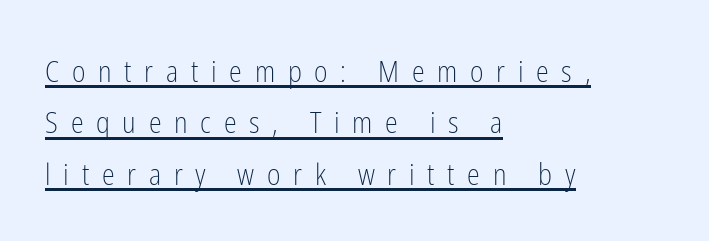
{"serif": "no", "italic": "no", "bold": "no", "weight": "light", "width": "condensed", "stroke_contrast": "low", "x_height": "medium", "monospaced": "no", "underline": "yes", "align": "left", "line_spacing_ratio": 1.77, "letter_spacing": "wide", "letter_spacing_em": 0.44, "glyph_px": 29}
